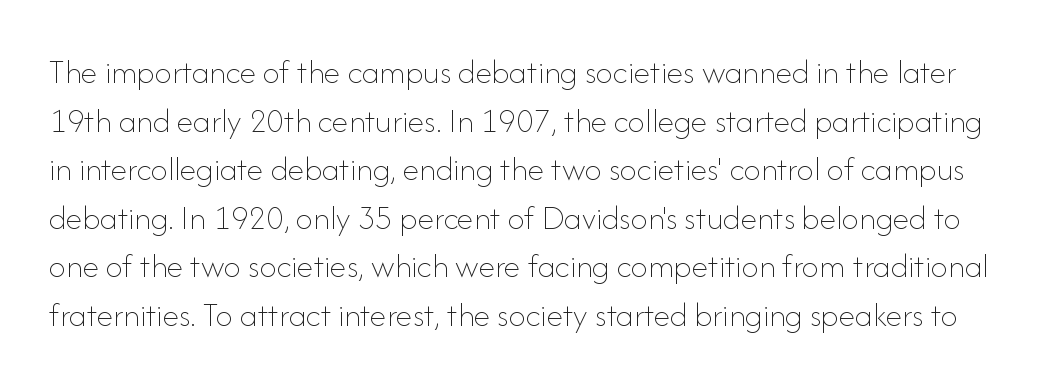
Baseline-to-baseline distance is the conventional proportion of letter height. These lines keep a tight, regular rhythm from letter to letter. Each stroke keeps to a modest, everyday thickness or less. Posture: upright roman.
